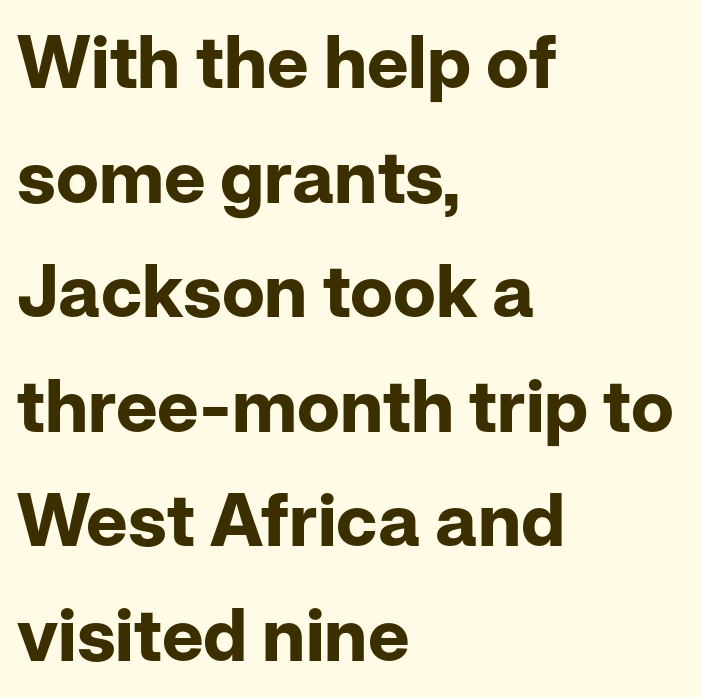
The characters look thick and weighty, a clear bold. In terms of letterspacing, this is plain default setting. You can tell it's not italic because the verticals are truly vertical. The space between consecutive lines is moderate.
